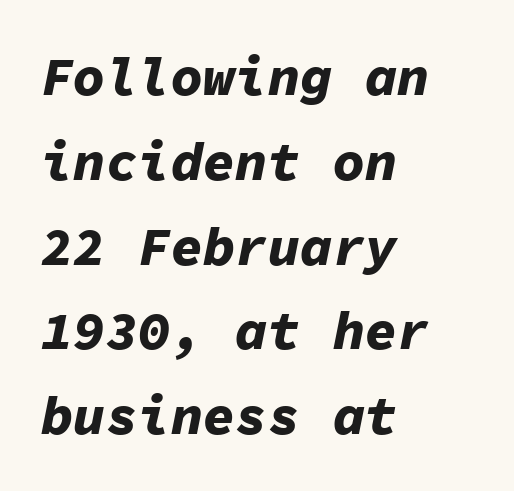
Q: Is the text bold? A: Yes.
Q: Is the text italic (slanted)? A: Yes, it leans right by about 11 degrees.
Q: Is the text underlined? A: No.
Q: How is the paragraph aligned? A: Left-aligned.
Q: Is the spacing between letters normal or unusually wide? A: Normal.
Q: Is the spacing between lines tight, normal or loose? A: Normal.
Q: Width (condensed, normal, or wide)? A: Normal.
Q: Stroke contrast? A: Low.
Q: x-height? A: Medium.
Q: Monospaced? A: Yes.
